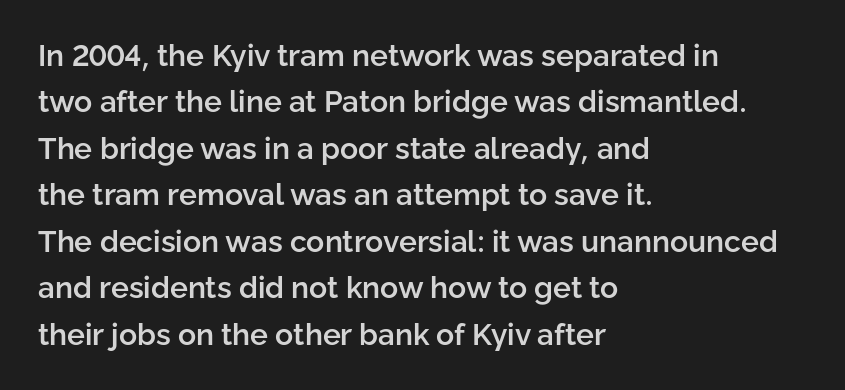
{"serif": "no", "italic": "no", "bold": "semi", "weight": "semibold", "width": "normal", "stroke_contrast": "low", "x_height": "medium", "monospaced": "no", "underline": "no", "align": "left", "line_spacing": "normal", "line_spacing_ratio": 1.55, "letter_spacing": "normal", "letter_spacing_em": 0.0, "glyph_px": 30}
